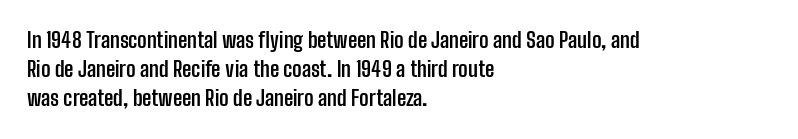
{"italic": "no", "bold": "yes", "underline": "no", "align": "left", "line_spacing": "normal", "line_spacing_ratio": 1.39, "letter_spacing": "normal", "letter_spacing_em": 0.0, "glyph_px": 21}
